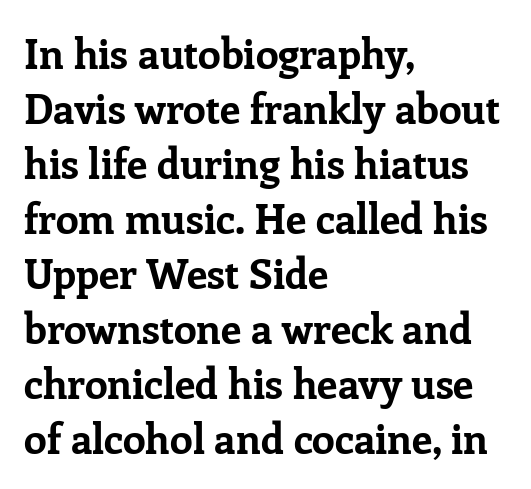
{"serif": "yes", "italic": "no", "bold": "yes", "weight": "bold", "width": "normal", "stroke_contrast": "low", "x_height": "medium", "monospaced": "no", "underline": "no", "align": "left", "line_spacing": "normal", "line_spacing_ratio": 1.34, "letter_spacing": "normal", "letter_spacing_em": 0.0, "glyph_px": 41}
